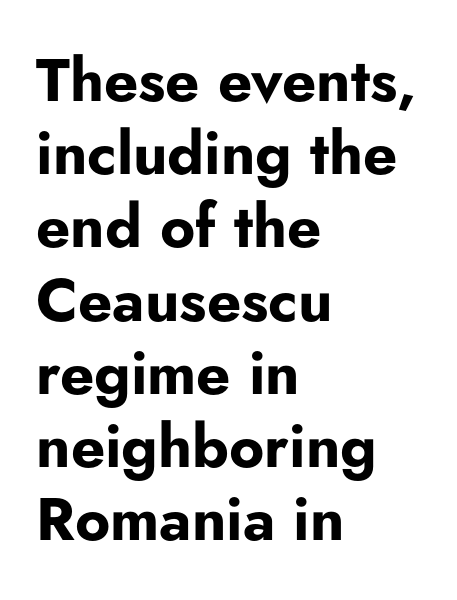
The image shows 60 px bold sans-serif type, upright; set left-aligned, line spacing 1.22x, normal letter spacing, not underlined; low stroke contrast and a small x-height.
